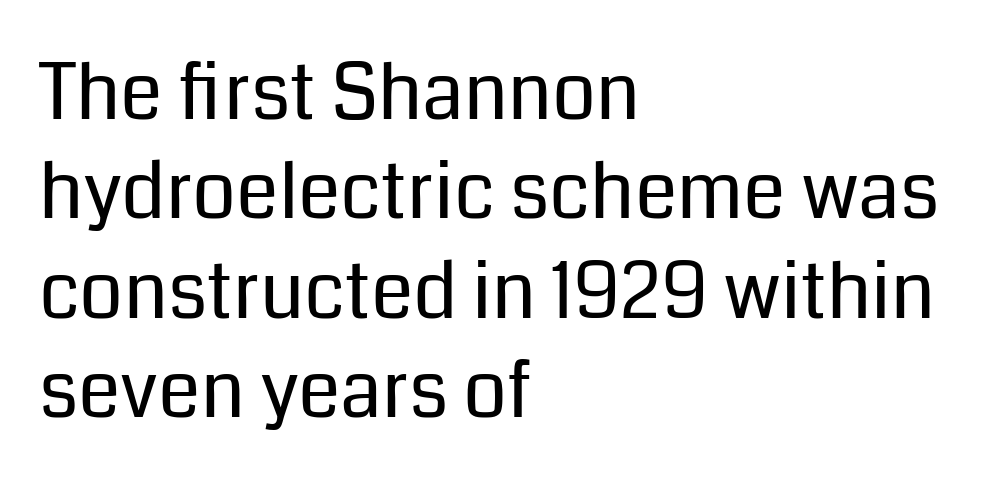
The image shows 77 px regular-weight sans-serif type, upright; set left-aligned, normal line spacing (1.29x), normal letter spacing, not underlined; low stroke contrast and a medium x-height.
